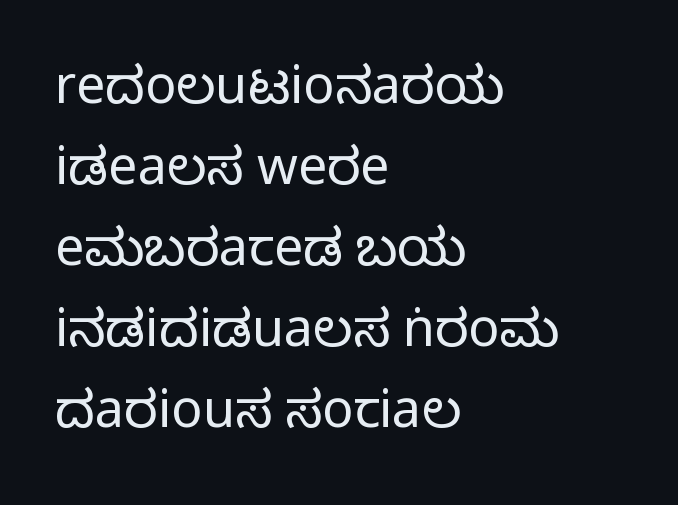
Q: Is the text bold? A: No.
Q: Is the text italic (slanted)? A: No, it is upright.
Q: Is the typeface a serif or a sans-serif typeface? A: Sans-serif.
Q: Is the text underlined? A: No.
Q: How is the paragraph aligned? A: Left-aligned.
Q: Is the spacing between letters normal or unusually wide? A: Normal.
Q: Is the spacing between lines tight, normal or loose? A: Normal.
Q: Width (condensed, normal, or wide)? A: Condensed.
Q: Stroke contrast? A: Low.
Q: x-height? A: Large.
Q: Monospaced? A: No.
